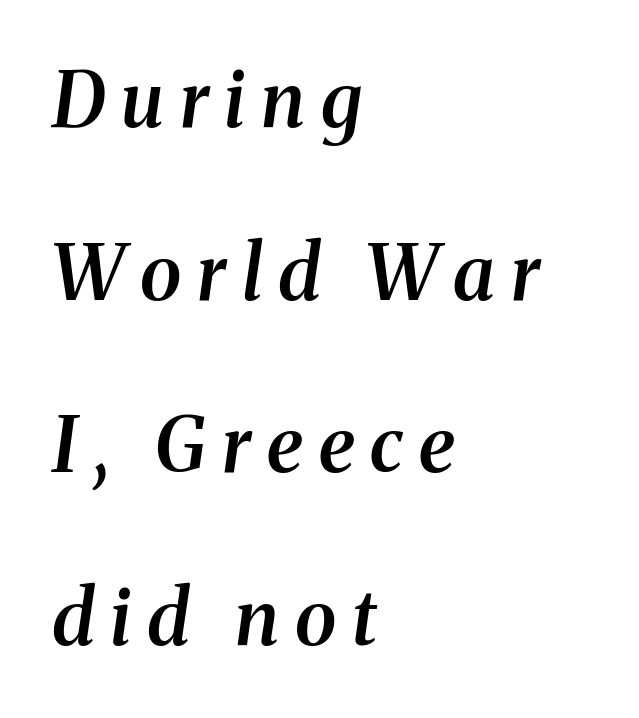
{"serif": "yes", "italic": "yes", "lean": "right", "slant_degrees": 8, "bold": "semi", "weight": "semibold", "width": "normal", "stroke_contrast": "medium", "x_height": "medium", "monospaced": "no", "underline": "no", "align": "left", "line_spacing": "loose", "line_spacing_ratio": 2.27, "letter_spacing": "wide", "letter_spacing_em": 0.21, "glyph_px": 76}
